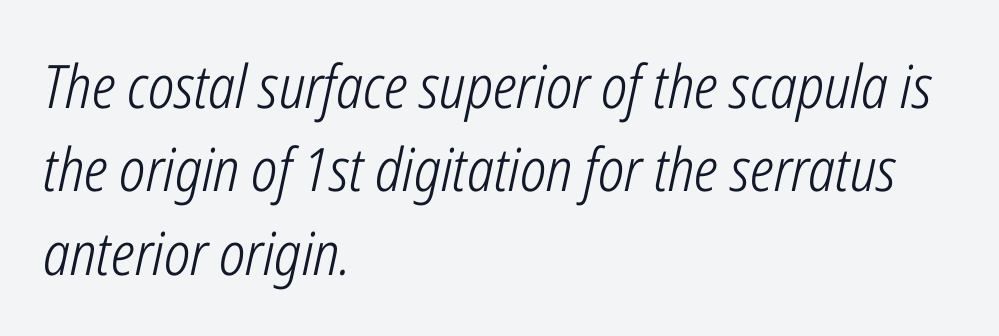
Q: Is the text bold? A: No.
Q: Is the text italic (slanted)? A: Yes, it leans right by about 12 degrees.
Q: Is the text underlined? A: No.
Q: How is the paragraph aligned? A: Left-aligned.
Q: Is the spacing between letters normal or unusually wide? A: Normal.
Q: Is the spacing between lines tight, normal or loose? A: Normal.
Q: Width (condensed, normal, or wide)? A: Condensed.
Q: Stroke contrast? A: Low.
Q: x-height? A: Medium.
Q: Monospaced? A: No.
